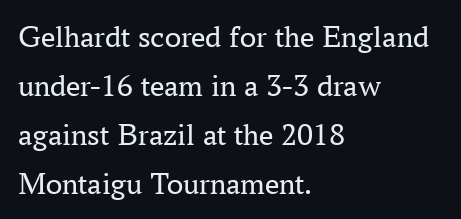
The lines are quadded left. Compared with typical paragraphs, the rows here are spaced about the same. A roman cut, with each character standing at attention. The letterforms sit shoulder to shoulder at normal distance.
